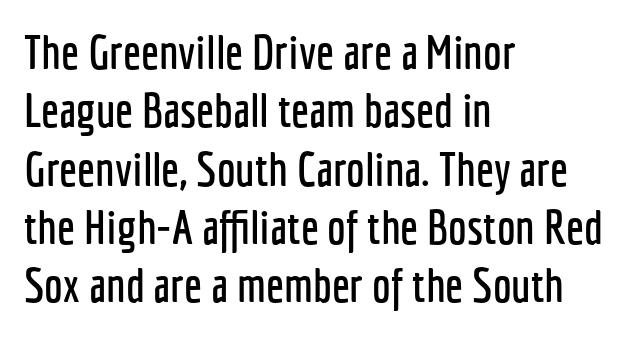
The image shows 47 px condensed sans-serif type, upright; set left-aligned, line spacing 1.24x, normal letter spacing, not underlined; low stroke contrast and a medium x-height.
